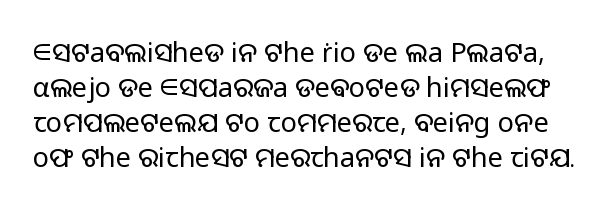
{"italic": "no", "bold": "no", "underline": "no", "line_spacing": "normal", "line_spacing_ratio": 1.3, "letter_spacing": "normal", "letter_spacing_em": 0.0, "glyph_px": 27}
